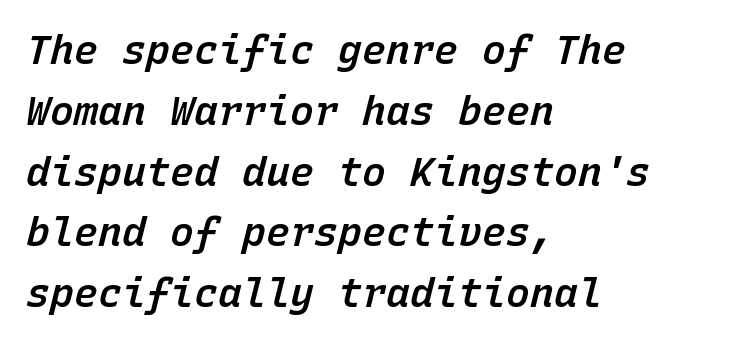
Q: Is the text bold? A: Semi-bold.
Q: Is the text italic (slanted)? A: Yes, it leans right by about 15 degrees.
Q: Is the text underlined? A: No.
Q: How is the paragraph aligned? A: Left-aligned.
Q: Is the spacing between letters normal or unusually wide? A: Normal.
Q: Is the spacing between lines tight, normal or loose? A: Normal.
Q: Width (condensed, normal, or wide)? A: Normal.
Q: Stroke contrast? A: Low.
Q: x-height? A: Medium.
Q: Monospaced? A: Yes.
